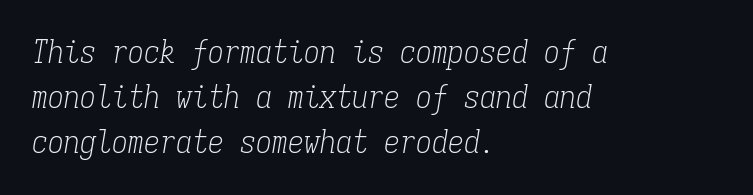
The image shows 32 px light, condensed serif type, italic (leaning right), monospaced; set left-aligned, normal line spacing (1.4x), normal letter spacing, not underlined; low stroke contrast and a medium x-height.
